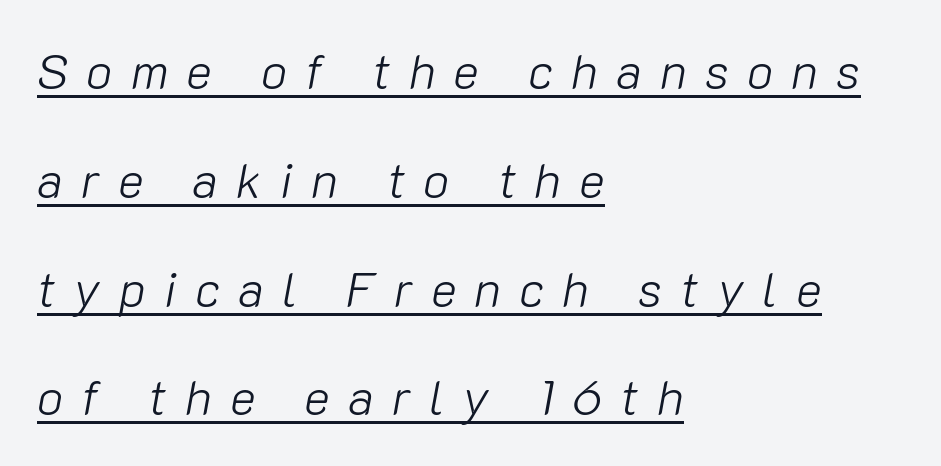
{"italic": "yes", "lean": "right", "slant_degrees": 10, "bold": "no", "weight": "light", "width": "normal", "stroke_contrast": "low", "x_height": "medium", "monospaced": "no", "underline": "yes", "align": "left", "line_spacing": "loose", "line_spacing_ratio": 2.22, "letter_spacing": "wide", "letter_spacing_em": 0.37, "glyph_px": 49}
